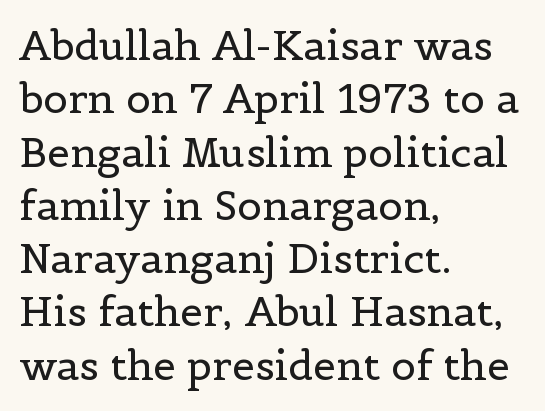
{"serif": "yes", "italic": "no", "bold": "no", "weight": "regular", "width": "normal", "x_height": "medium", "monospaced": "no", "underline": "no", "align": "left", "line_spacing": "normal", "line_spacing_ratio": 1.3, "letter_spacing": "normal", "letter_spacing_em": 0.0, "glyph_px": 41}
